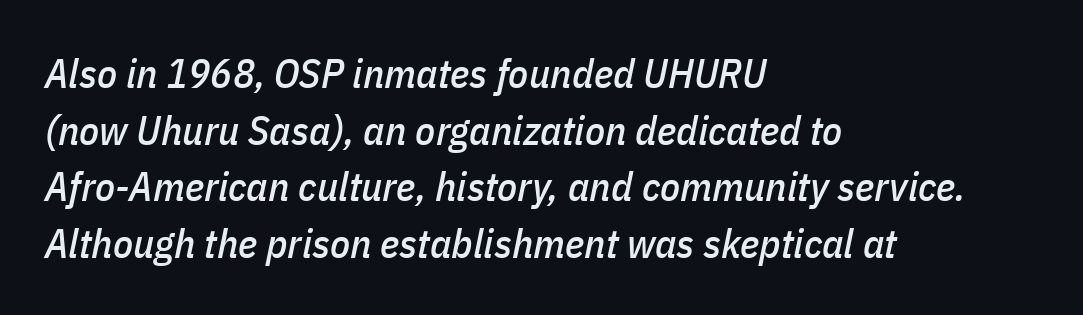
{"italic": "yes", "lean": "right", "slant_degrees": 11, "width": "condensed", "stroke_contrast": "low", "x_height": "medium", "monospaced": "no", "underline": "no", "align": "left", "line_spacing": "normal", "line_spacing_ratio": 1.38, "letter_spacing": "normal", "letter_spacing_em": 0.0, "glyph_px": 41}
